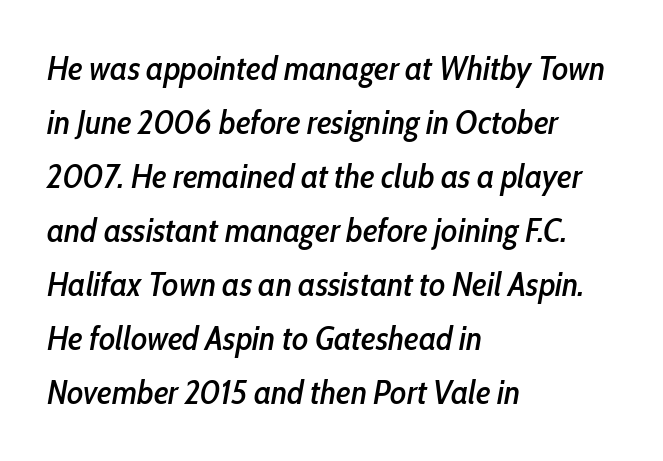
{"italic": "yes", "lean": "right", "slant_degrees": 10, "width": "condensed", "stroke_contrast": "low", "x_height": "medium", "monospaced": "no", "underline": "no", "align": "left", "line_spacing": "normal", "line_spacing_ratio": 1.59, "letter_spacing": "normal", "letter_spacing_em": 0.0, "glyph_px": 34}
